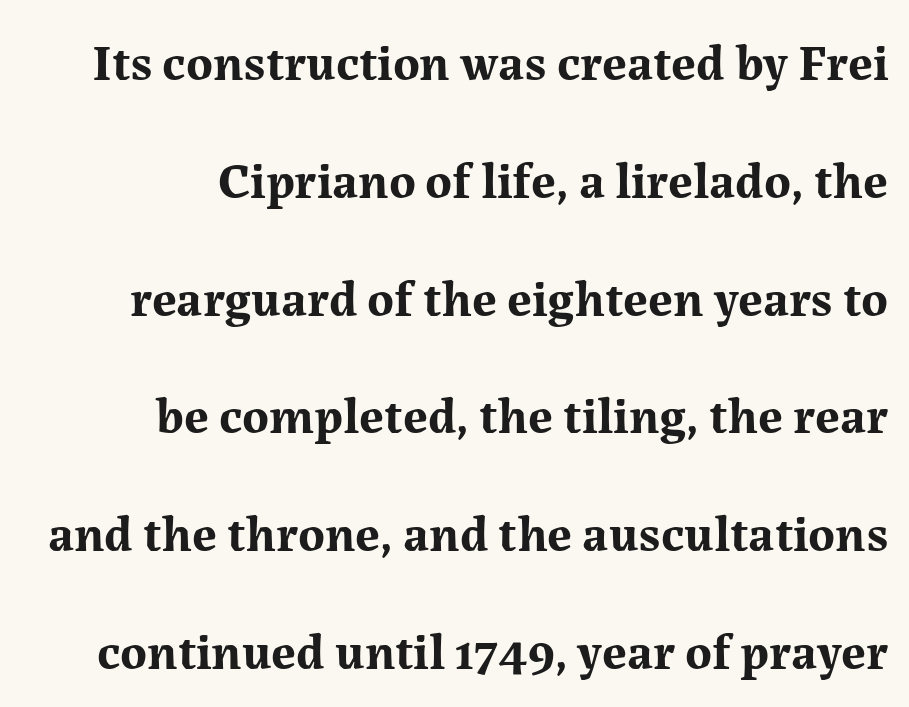
The image shows 51 px bold serif type, upright; set right-aligned, loose line spacing (2.31x), normal letter spacing, not underlined; medium stroke contrast and a medium x-height.
